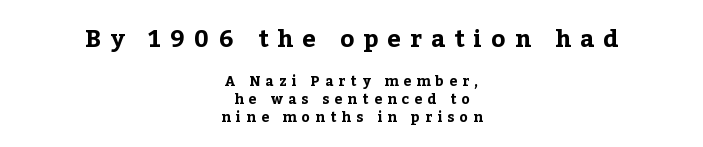
{"italic": "no", "bold": "yes", "underline": "no", "align": "center", "line_spacing": "normal", "line_spacing_ratio": 1.29, "letter_spacing": "wide", "letter_spacing_em": 0.38, "larger_block": "first", "size_ratio": 1.71, "glyph_px": 24}
